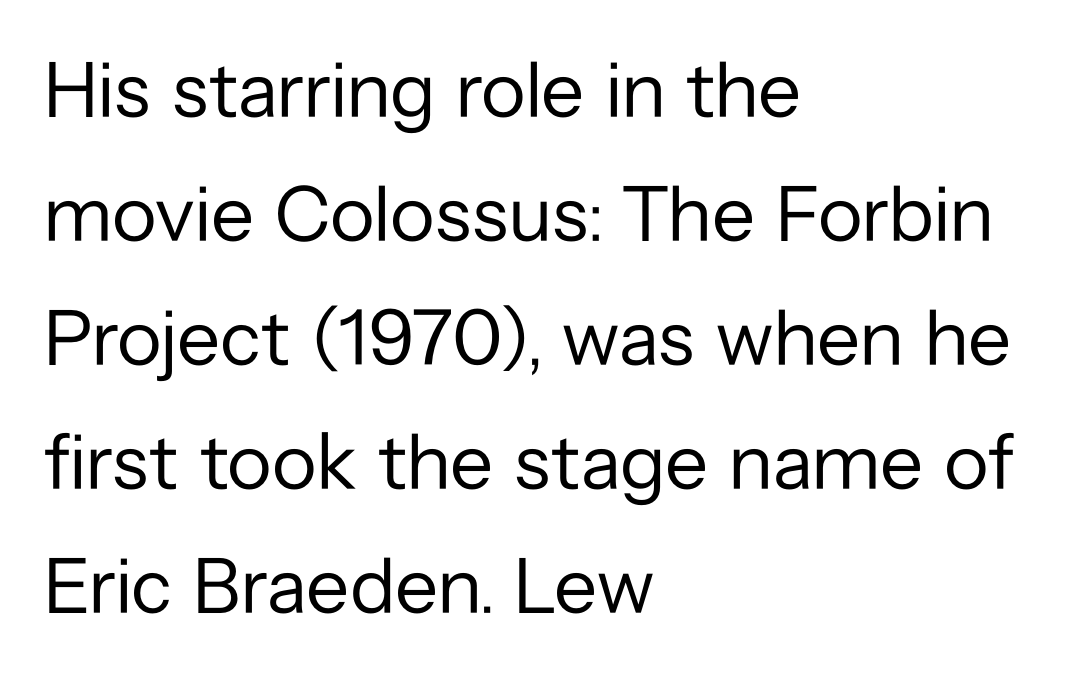
{"serif": "no", "italic": "no", "bold": "no", "weight": "regular", "width": "normal", "stroke_contrast": "low", "x_height": "medium", "monospaced": "no", "underline": "no", "align": "left", "line_spacing": "normal", "line_spacing_ratio": 1.57, "letter_spacing": "normal", "letter_spacing_em": 0.0, "glyph_px": 79}
